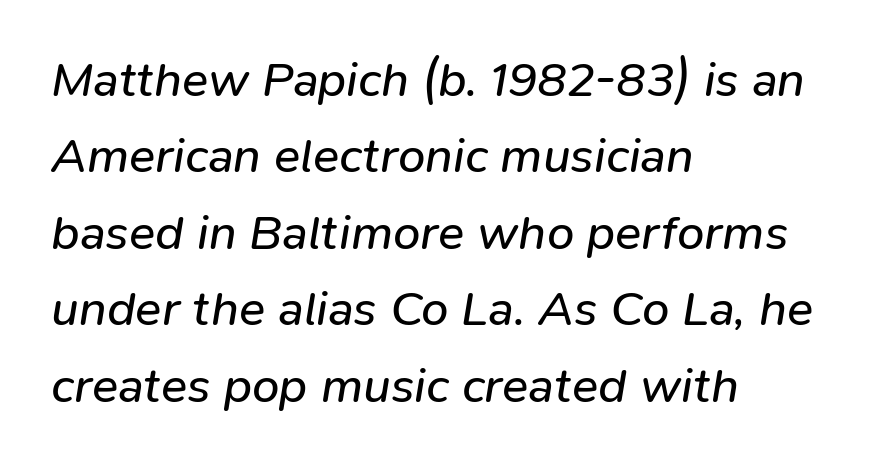
Horizontal alignment here is leftward, the default for most running prose. Each new line begins a customary step beneath the previous one. Between one letter and the next there's only the usual sliver of space. The axis of the letterforms is tilted away from vertical. The cut favours lightness, reaching ordinary text weight at its darkest. Think of a printed novel: that variable character pitch is what you see here.
